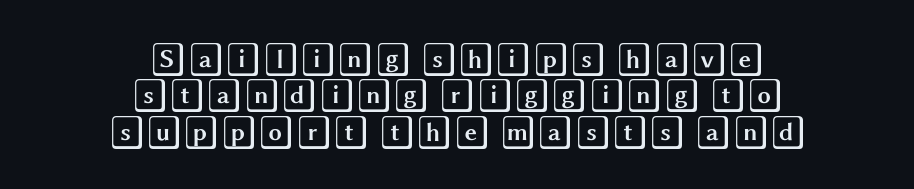
{"italic": "no", "width": "wide", "x_height": "large", "underline": "no", "align": "center", "line_spacing": "tight", "line_spacing_ratio": 1.07, "letter_spacing": "normal", "letter_spacing_em": 0.0, "glyph_px": 34}
